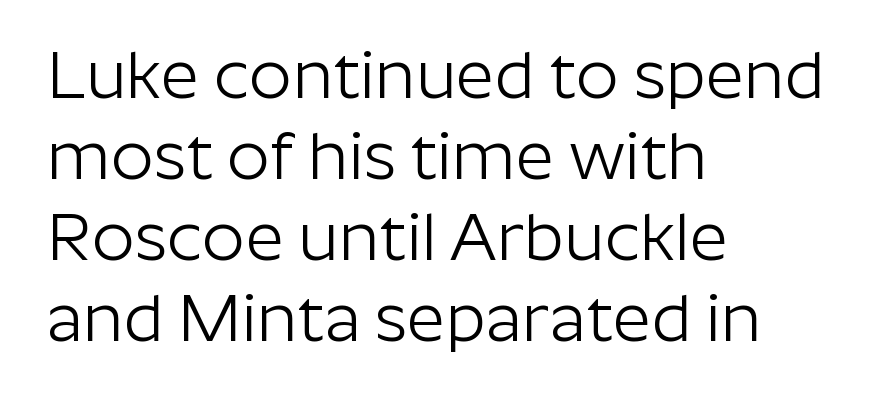
{"serif": "no", "italic": "no", "bold": "no", "weight": "light", "width": "normal", "stroke_contrast": "low", "x_height": "medium", "monospaced": "no", "underline": "no", "align": "left", "line_spacing_ratio": 1.21, "letter_spacing": "normal", "letter_spacing_em": 0.0, "glyph_px": 67}
